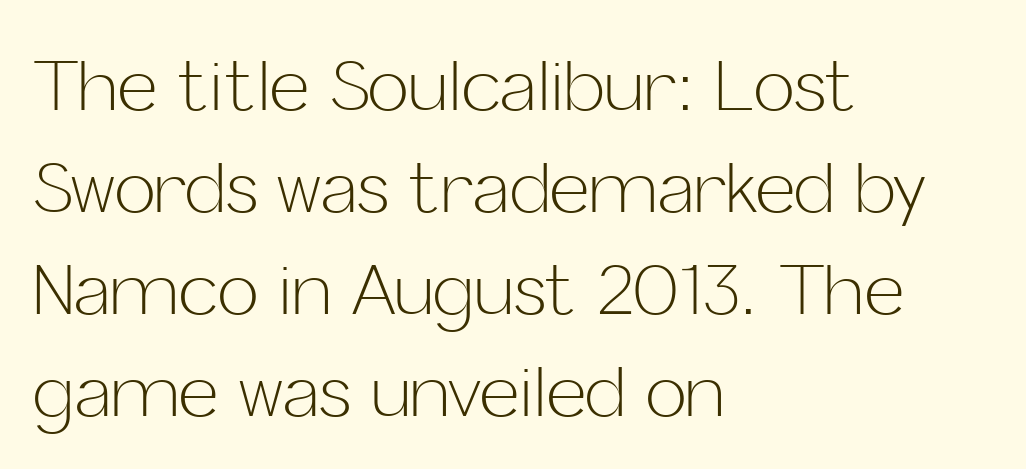
Q: Is the text bold? A: No.
Q: Is the text italic (slanted)? A: No, it is upright.
Q: Is the typeface a serif or a sans-serif typeface? A: Sans-serif.
Q: Is the text underlined? A: No.
Q: How is the paragraph aligned? A: Left-aligned.
Q: Is the spacing between letters normal or unusually wide? A: Normal.
Q: Is the spacing between lines tight, normal or loose? A: Normal.
Q: Width (condensed, normal, or wide)? A: Normal.
Q: Stroke contrast? A: Low.
Q: x-height? A: Medium.
Q: Monospaced? A: No.
